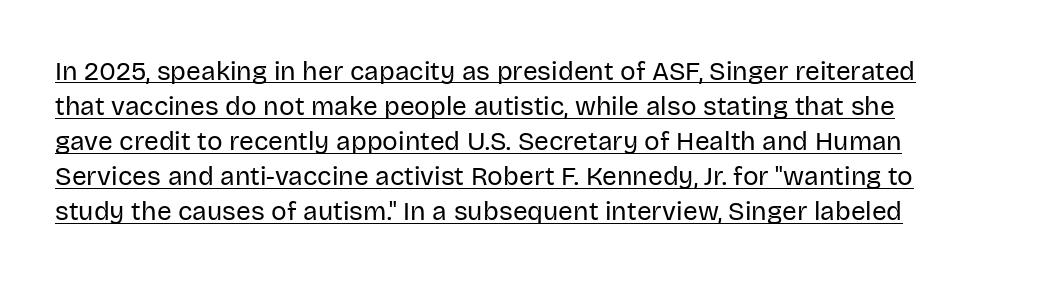
Q: Is the text bold? A: No.
Q: Is the text italic (slanted)? A: No, it is upright.
Q: Is the text underlined? A: Yes.
Q: Is the spacing between letters normal or unusually wide? A: Normal.
Q: Is the spacing between lines tight, normal or loose? A: Normal.
